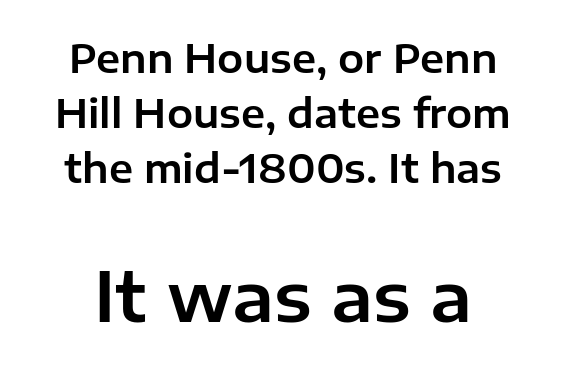
Q: Is the text italic (slanted)? A: No, it is upright.
Q: Is the typeface a serif or a sans-serif typeface? A: Sans-serif.
Q: Is the text underlined? A: No.
Q: Is the spacing between letters normal or unusually wide? A: Normal.
Q: Is the spacing between lines tight, normal or loose? A: Normal.
Q: Which block of text is set in a larger size, the first (top) or the second (bottom)? A: The second (bottom) one.
Q: Width (condensed, normal, or wide)? A: Normal.
Q: Stroke contrast? A: Low.
Q: x-height? A: Medium.
Q: Monospaced? A: No.
